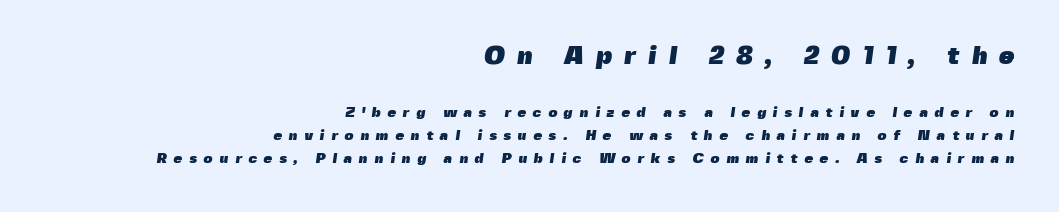
The image shows 25 px bold type; set right-aligned, normal line spacing (1.65x), unusually wide letter spacing (+0.48 em), not underlined; the first (top) block is 1.79x larger.
